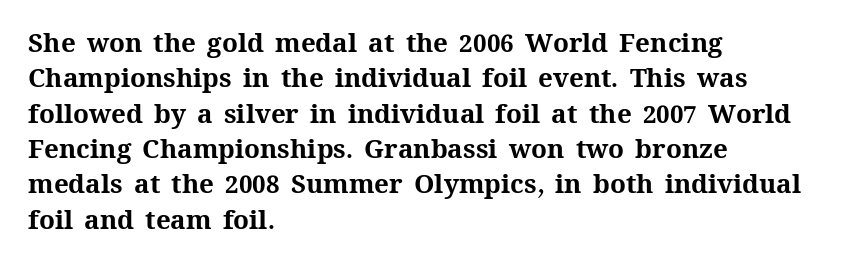
The image shows 26 px bold type, upright; set left-aligned, normal line spacing (1.36x), normal letter spacing, not underlined.
